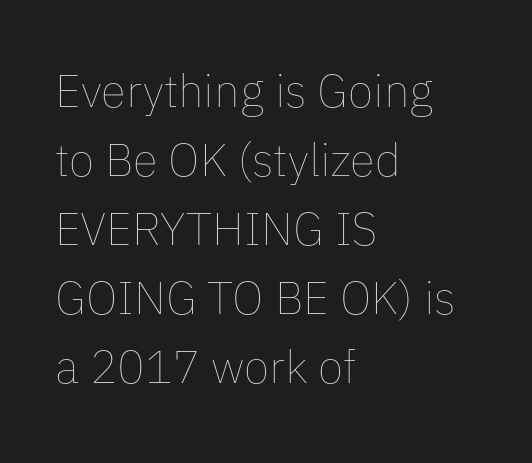
The image shows 46 px thin type, upright; set left-aligned, normal line spacing (1.5x), normal letter spacing, not underlined; low stroke contrast and a medium x-height.
